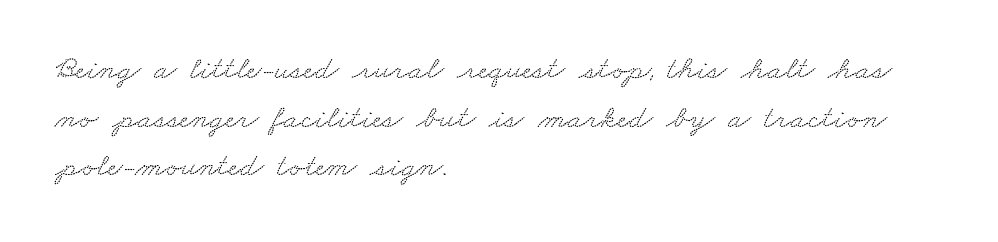
The setting favours the left margin, as ordinary paragraphs usually do. Is the letter spacing exaggerated? No — it looks like the ordinary default. Underline: absent. Leading matches the norm, producing a regular column. Character widths vary here, with narrow letters taking less room than wide ones.
